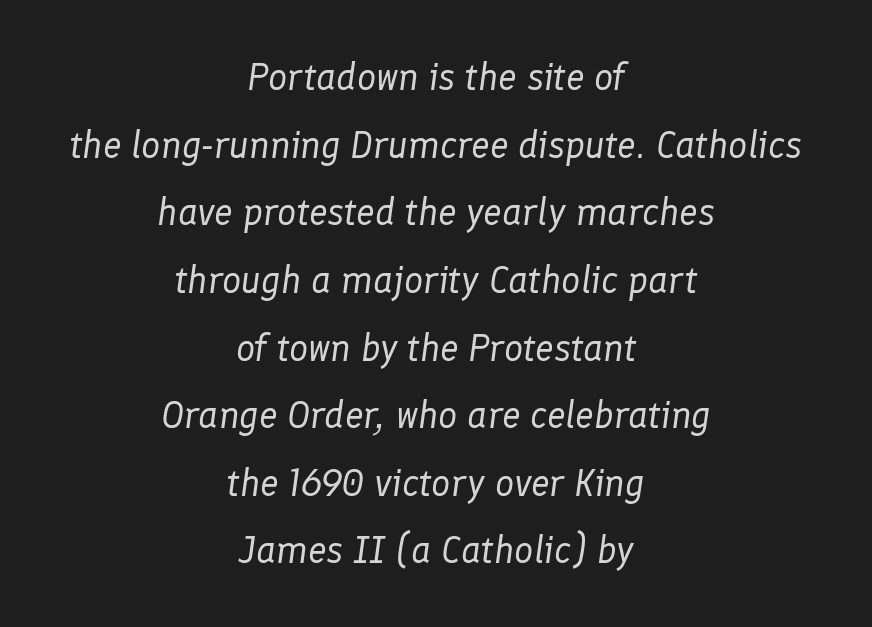
{"italic": "yes", "lean": "right", "slant_degrees": 8, "bold": "no", "weight": "regular", "width": "normal", "stroke_contrast": "low", "x_height": "medium", "monospaced": "no", "underline": "no", "align": "center", "line_spacing_ratio": 1.78, "letter_spacing": "normal", "letter_spacing_em": 0.0, "glyph_px": 38}
